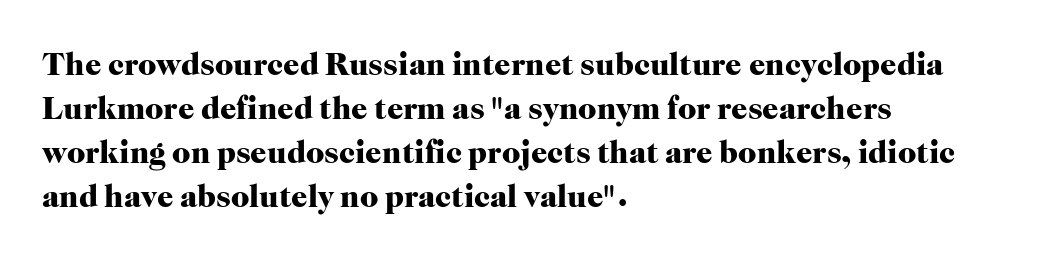
Q: Is the text bold? A: Yes.
Q: Is the text italic (slanted)? A: No, it is upright.
Q: Is the typeface a serif or a sans-serif typeface? A: Serif.
Q: Is the text underlined? A: No.
Q: How is the paragraph aligned? A: Left-aligned.
Q: Is the spacing between letters normal or unusually wide? A: Normal.
Q: Is the spacing between lines tight, normal or loose? A: Normal.
Q: Width (condensed, normal, or wide)? A: Normal.
Q: Stroke contrast? A: High.
Q: x-height? A: Medium.
Q: Monospaced? A: No.
